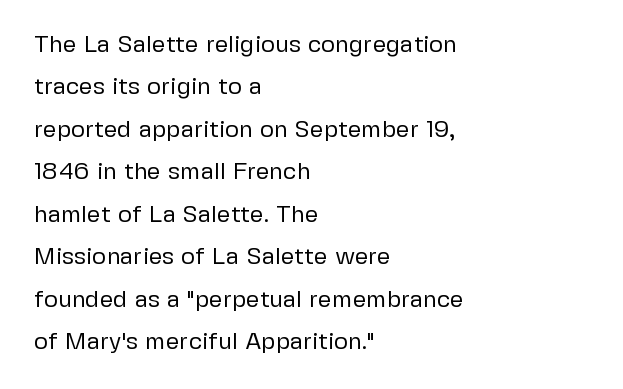
A student would call this left alignment; a typographer would say flush left, rag right. Nobody touched the tracking dial on this one. Unlike italic type, these characters show no tilt at all. Lines of text with bare space underneath. These glyphs show unthickened strokes, regular width or finer.
